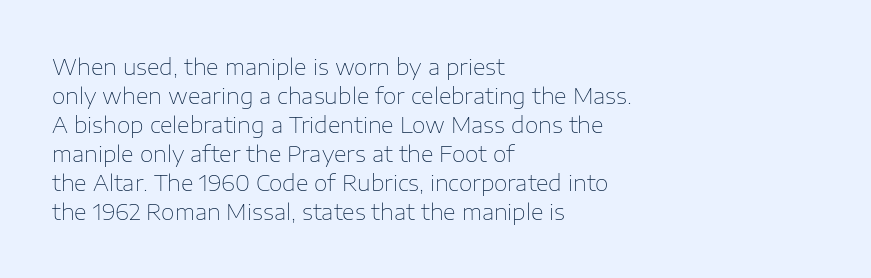
The image shows 22 px text type, upright; set left-aligned, normal line spacing (1.32x), normal letter spacing, not underlined.
